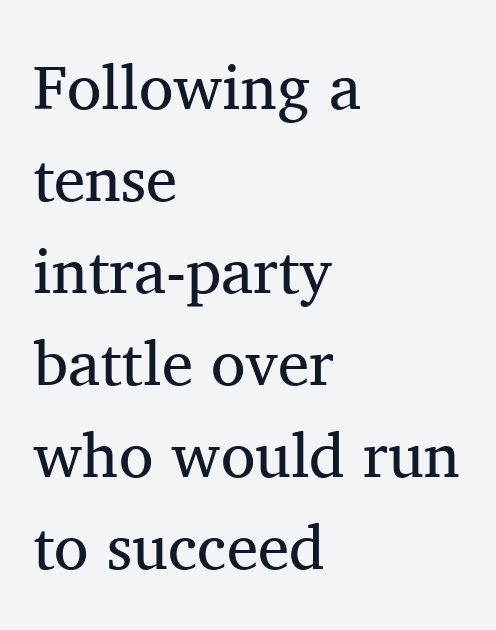
Q: Is the text bold? A: No.
Q: Is the text italic (slanted)? A: No, it is upright.
Q: Is the typeface a serif or a sans-serif typeface? A: Serif.
Q: Is the text underlined? A: No.
Q: How is the paragraph aligned? A: Left-aligned.
Q: Is the spacing between letters normal or unusually wide? A: Normal.
Q: Is the spacing between lines tight, normal or loose? A: Normal.
Q: Width (condensed, normal, or wide)? A: Normal.
Q: Stroke contrast? A: Medium.
Q: x-height? A: Medium.
Q: Monospaced? A: No.
